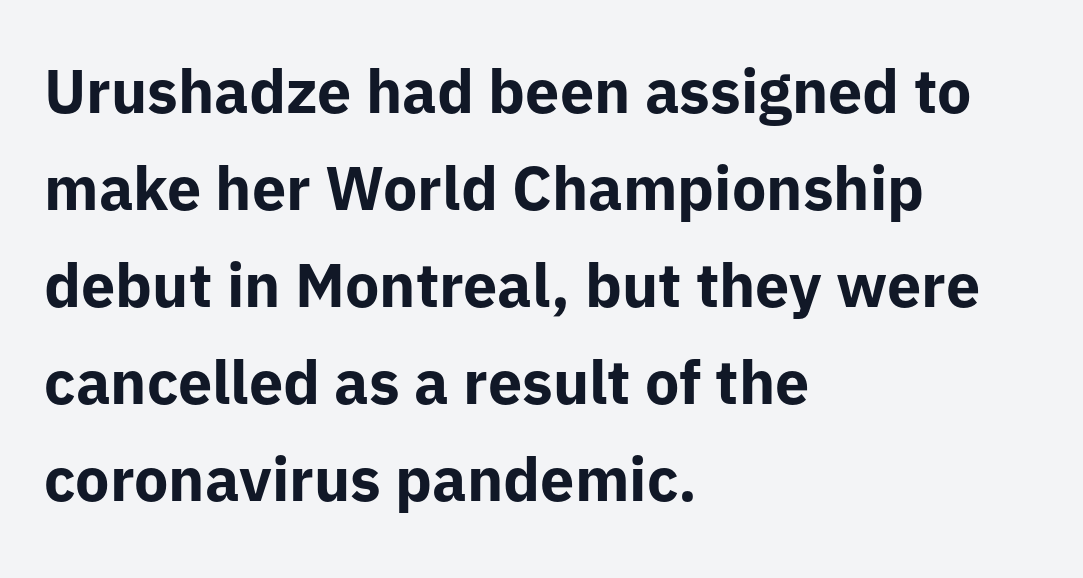
Q: Is the text bold? A: Yes.
Q: Is the text italic (slanted)? A: No, it is upright.
Q: Is the typeface a serif or a sans-serif typeface? A: Sans-serif.
Q: Is the text underlined? A: No.
Q: How is the paragraph aligned? A: Left-aligned.
Q: Is the spacing between letters normal or unusually wide? A: Normal.
Q: Is the spacing between lines tight, normal or loose? A: Normal.
Q: Width (condensed, normal, or wide)? A: Normal.
Q: Stroke contrast? A: Low.
Q: x-height? A: Medium.
Q: Monospaced? A: No.
